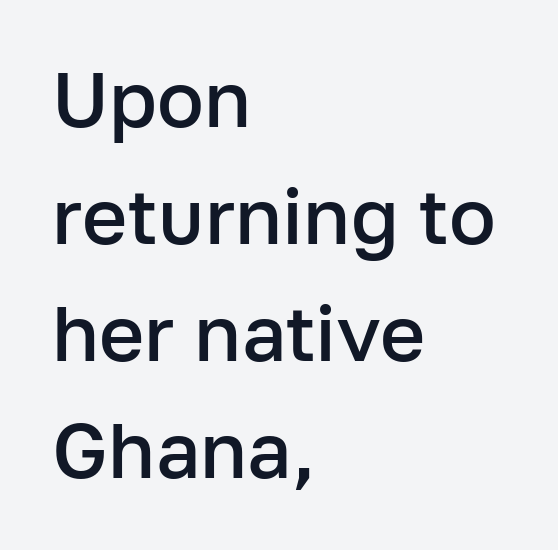
The image shows 78 px semibold sans-serif type, upright; set left-aligned, normal line spacing (1.5x), normal letter spacing, not underlined; low stroke contrast and a medium x-height.
